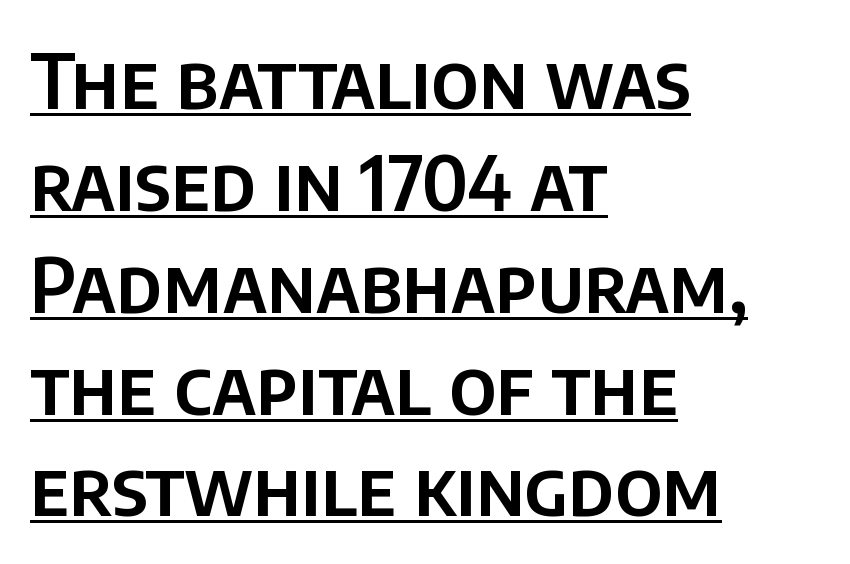
Q: Is the text italic (slanted)? A: No, it is upright.
Q: Is the typeface a serif or a sans-serif typeface? A: Sans-serif.
Q: Is the text underlined? A: Yes.
Q: How is the paragraph aligned? A: Left-aligned.
Q: Is the spacing between letters normal or unusually wide? A: Normal.
Q: Is the spacing between lines tight, normal or loose? A: Normal.
Q: Width (condensed, normal, or wide)? A: Normal.
Q: Stroke contrast? A: Low.
Q: x-height? A: Large.
Q: Monospaced? A: No.
